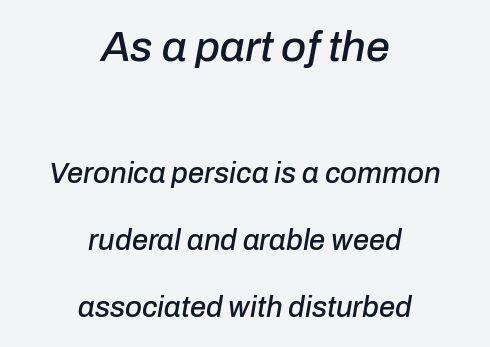
{"italic": "yes", "lean": "right", "slant_degrees": 10, "width": "normal", "stroke_contrast": "low", "x_height": "medium", "monospaced": "no", "underline": "no", "align": "center", "line_spacing": "loose", "line_spacing_ratio": 2.31, "letter_spacing": "normal", "letter_spacing_em": 0.0, "larger_block": "first", "size_ratio": 1.48, "glyph_px": 43}
